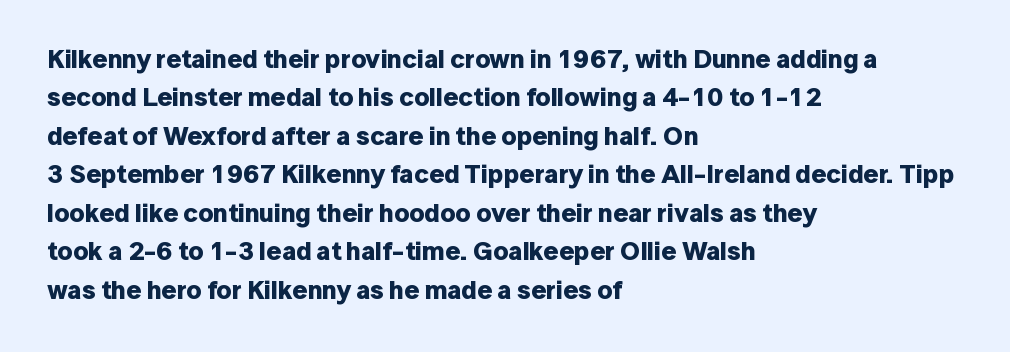
The image shows 26 px bold type, upright; set left-aligned, normal line spacing (1.48x), normal letter spacing, not underlined.
